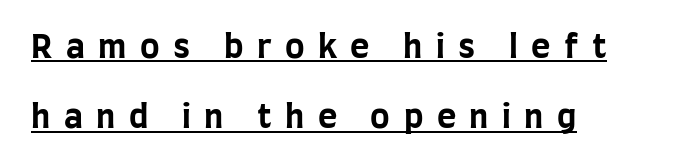
{"serif": "no", "italic": "no", "bold": "yes", "weight": "bold", "width": "condensed", "stroke_contrast": "low", "x_height": "large", "monospaced": "no", "underline": "yes", "align": "left", "line_spacing": "loose", "line_spacing_ratio": 2.13, "letter_spacing": "wide", "letter_spacing_em": 0.41, "glyph_px": 33}
